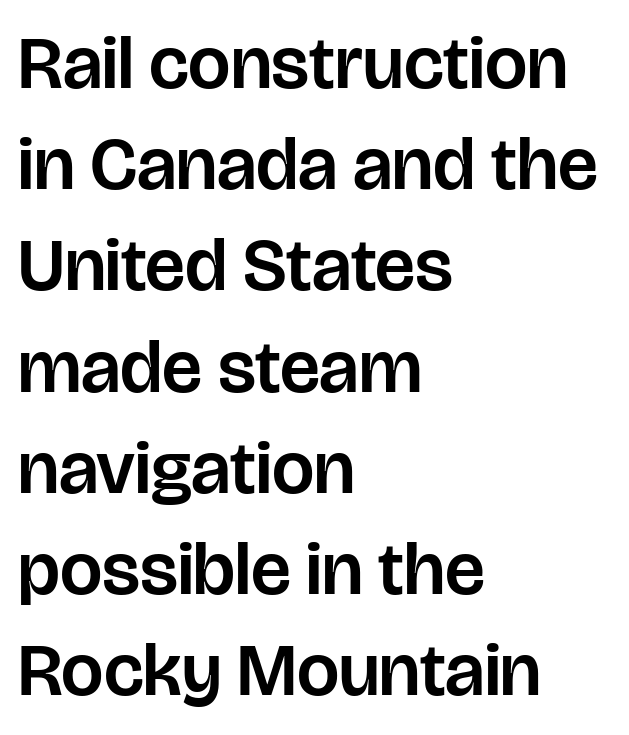
A student would call this left alignment; a typographer would say flush left, rag right. The letterforms sit shoulder to shoulder at normal distance. Quick note: not italic, upright. Rule under the text: the space is simply empty. These lines are rendered in a variable-pitch font.
